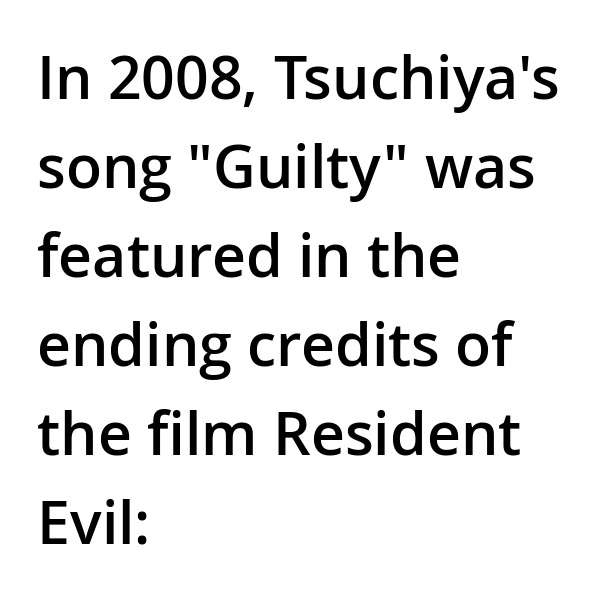
The image shows 59 px semibold sans-serif type, upright; set left-aligned, normal line spacing (1.51x), normal letter spacing, not underlined; low stroke contrast and a medium x-height.
